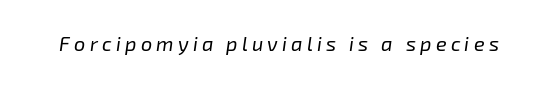
Q: Is the text bold? A: No.
Q: Is the text italic (slanted)? A: Yes, it leans right by about 8 degrees.
Q: Is the text underlined? A: No.
Q: Is the spacing between letters normal or unusually wide? A: Unusually wide.
